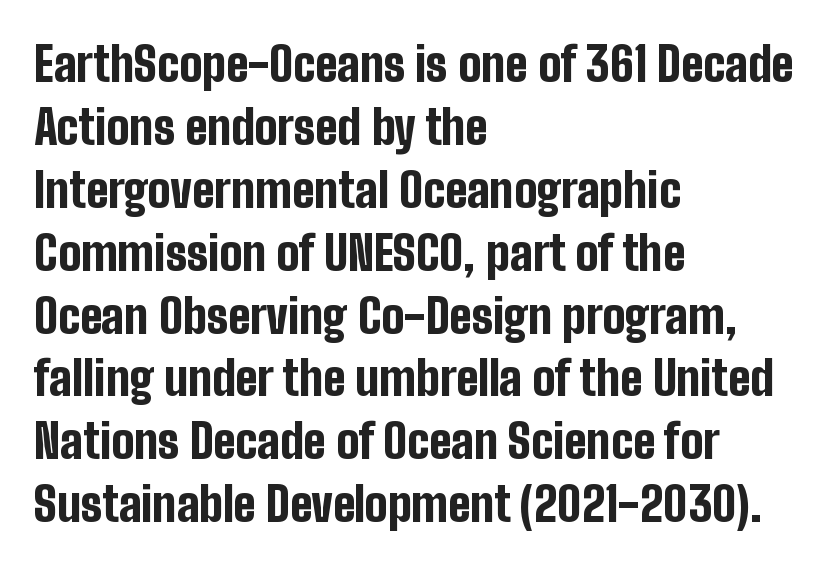
{"serif": "no", "italic": "no", "bold": "yes", "weight": "bold", "width": "condensed", "stroke_contrast": "low", "x_height": "medium", "monospaced": "no", "underline": "no", "align": "left", "line_spacing": "normal", "line_spacing_ratio": 1.31, "letter_spacing": "normal", "letter_spacing_em": 0.0, "glyph_px": 48}
